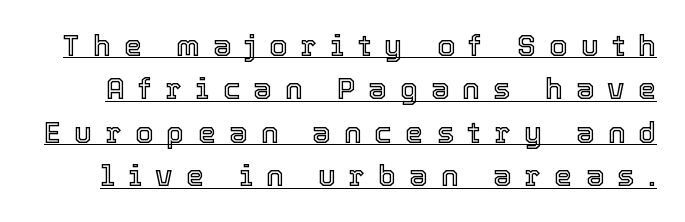
The image shows 29 px text type, upright; set normal line spacing (1.5x), unusually wide letter spacing (+0.46 em), underlined; a medium x-height.
